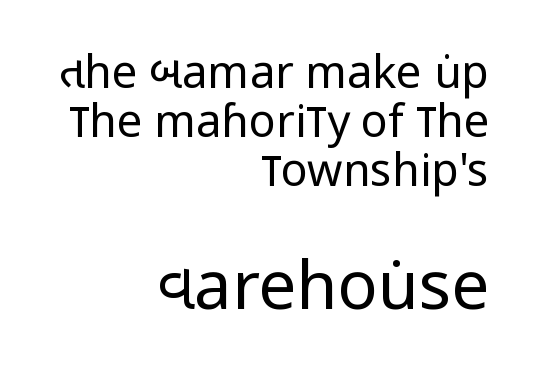
Proportional: the letters do not fall into vertical columns. Characters remain perfectly vertical along every line. Stem width sits at or under what a default text font uses. Compare the two chunks: the lower has the greater cap height. Horizontal bands of white between lines are thin slivers. Stroke terminals: plain, sans-serif.
